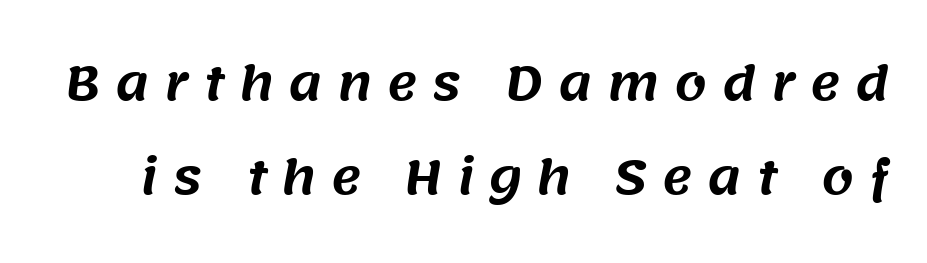
The image shows 46 px sans-serif type; set loose line spacing (2.04x), unusually wide letter spacing (+0.32 em), not underlined; medium stroke contrast and a large x-height.
